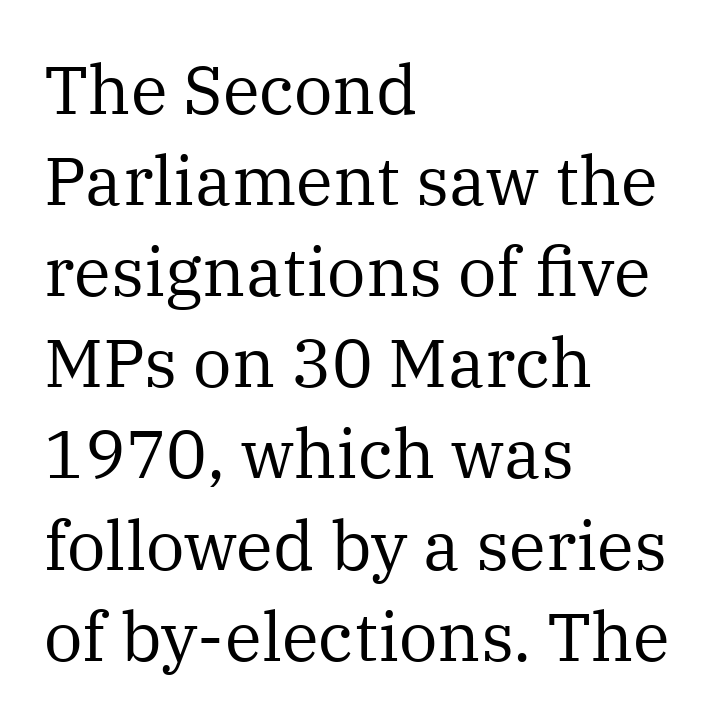
The image shows 68 px regular-weight serif type, upright; set left-aligned, normal line spacing (1.34x), normal letter spacing, not underlined; medium stroke contrast and a medium x-height.
